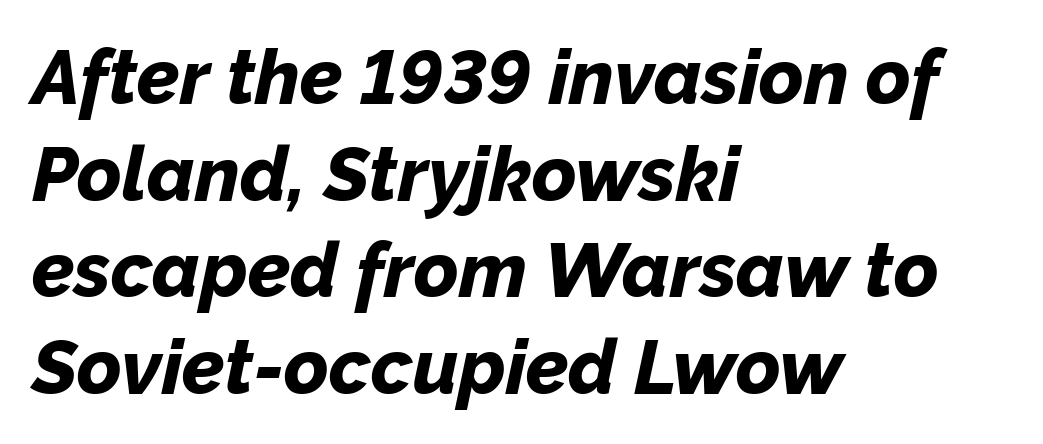
{"italic": "yes", "lean": "right", "slant_degrees": 12, "bold": "yes", "weight": "bold", "width": "normal", "stroke_contrast": "low", "x_height": "medium", "monospaced": "no", "underline": "no", "align": "left", "line_spacing": "normal", "line_spacing_ratio": 1.27, "letter_spacing": "normal", "letter_spacing_em": 0.0, "glyph_px": 76}
